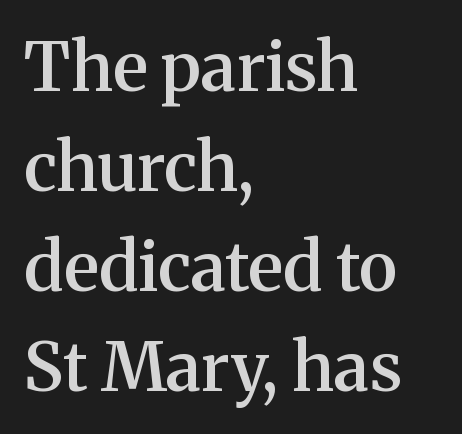
Q: Is the text bold? A: Semi-bold.
Q: Is the text italic (slanted)? A: No, it is upright.
Q: Is the typeface a serif or a sans-serif typeface? A: Serif.
Q: Is the text underlined? A: No.
Q: How is the paragraph aligned? A: Left-aligned.
Q: Is the spacing between letters normal or unusually wide? A: Normal.
Q: Is the spacing between lines tight, normal or loose? A: Normal.
Q: Width (condensed, normal, or wide)? A: Normal.
Q: Stroke contrast? A: Medium.
Q: x-height? A: Medium.
Q: Monospaced? A: No.
